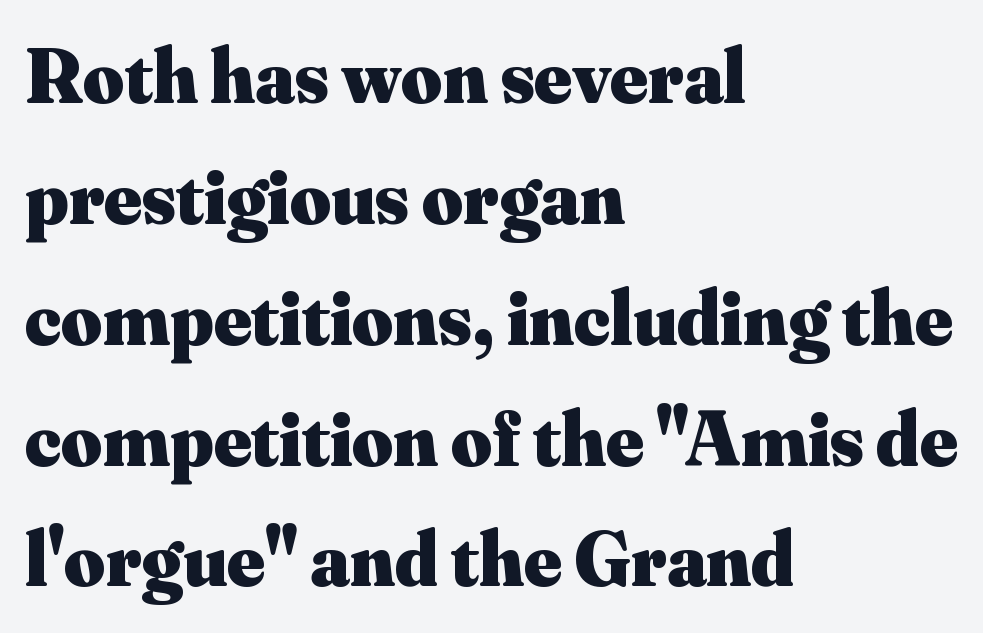
Evenly set lines give the paragraph a standard silhouette. On the weight axis this lands at bold, roughly 700. Honestly, there is no underline to notice here at all. In CSS terms this would be text-align: left. The letters stand upright; this is a roman face.
